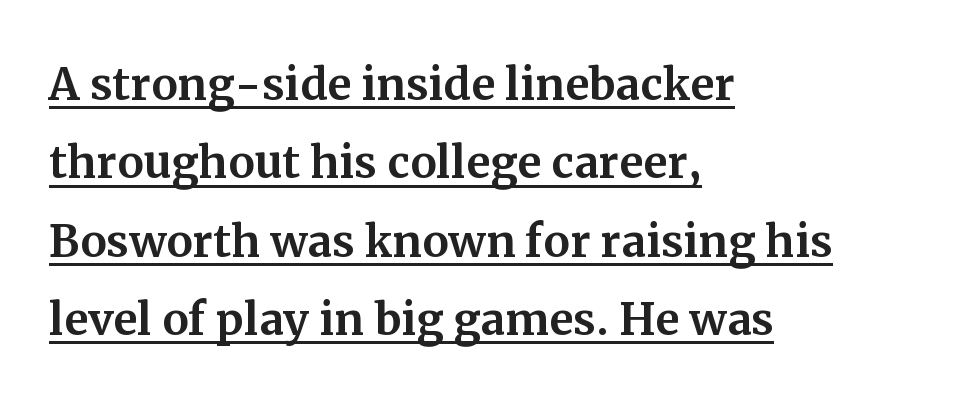
Is this a fixed-width face? No — the glyphs have proportional, varying widths. The line-height multiplier appears to be the usual default. No extra tracking has been applied to these lines. Does a line run under the words? Yes, clearly.
